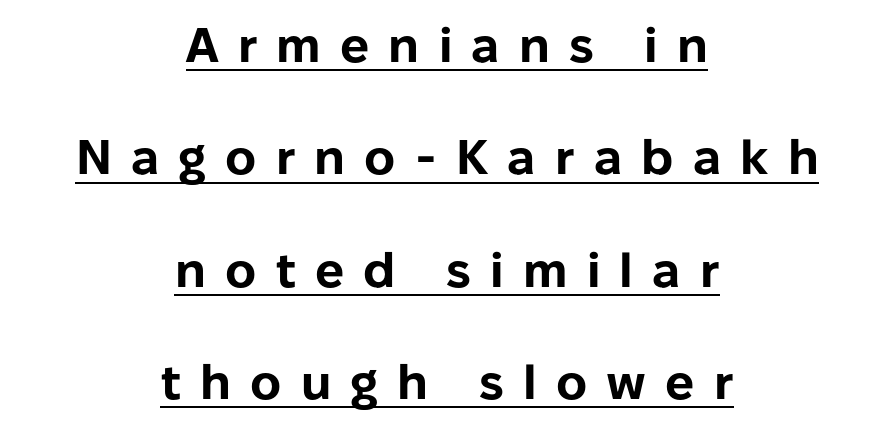
The image shows 48 px bold sans-serif type, upright; set centered, loose line spacing (2.34x), unusually wide letter spacing (+0.4 em), underlined; low stroke contrast and a medium x-height.
